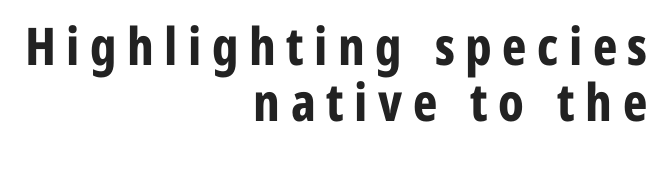
The image shows 52 px bold, condensed sans-serif type, upright; set right-aligned, tight line spacing (1.07x), unusually wide letter spacing (+0.2 em), not underlined; low stroke contrast and a medium x-height.
